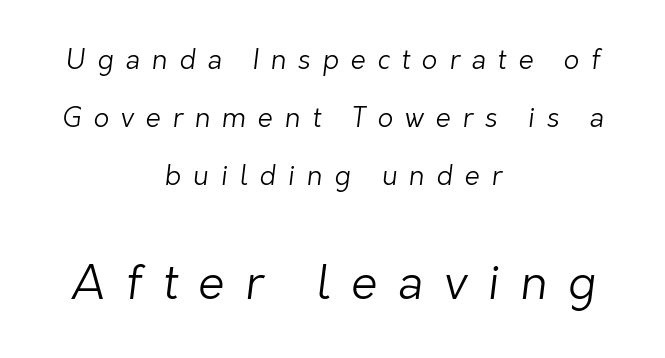
Between these two stacked blocks, the lower one wins on size. Here the glyphs are tracked loosely, breaking word shapes into spaced letters. If you measured baseline to baseline, you'd find a long distance. Each row of text sits above clean, open space. The type family on display is of the sans-serif kind.
